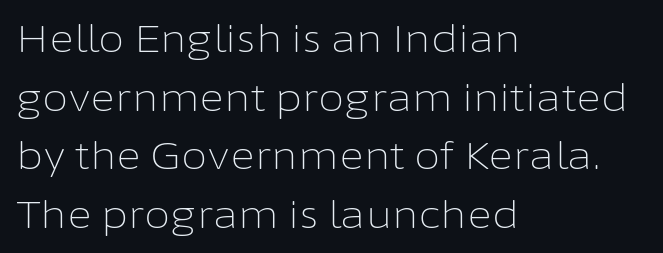
Q: Is the text bold? A: No.
Q: Is the text italic (slanted)? A: No, it is upright.
Q: Is the typeface a serif or a sans-serif typeface? A: Sans-serif.
Q: Is the text underlined? A: No.
Q: How is the paragraph aligned? A: Left-aligned.
Q: Is the spacing between letters normal or unusually wide? A: Normal.
Q: Is the spacing between lines tight, normal or loose? A: Normal.
Q: Width (condensed, normal, or wide)? A: Normal.
Q: Stroke contrast? A: Low.
Q: x-height? A: Medium.
Q: Monospaced? A: No.
